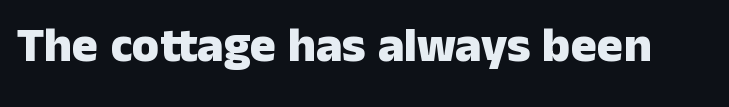
Q: Is the text bold? A: Yes.
Q: Is the text italic (slanted)? A: No, it is upright.
Q: Is the typeface a serif or a sans-serif typeface? A: Sans-serif.
Q: Is the text underlined? A: No.
Q: Is the spacing between letters normal or unusually wide? A: Normal.
Q: Width (condensed, normal, or wide)? A: Normal.
Q: Stroke contrast? A: Low.
Q: x-height? A: Medium.
Q: Monospaced? A: No.
